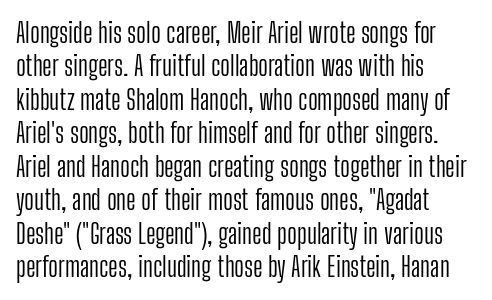
Q: Is the text bold? A: No.
Q: Is the text italic (slanted)? A: No, it is upright.
Q: Is the text underlined? A: No.
Q: How is the paragraph aligned? A: Left-aligned.
Q: Is the spacing between letters normal or unusually wide? A: Normal.
